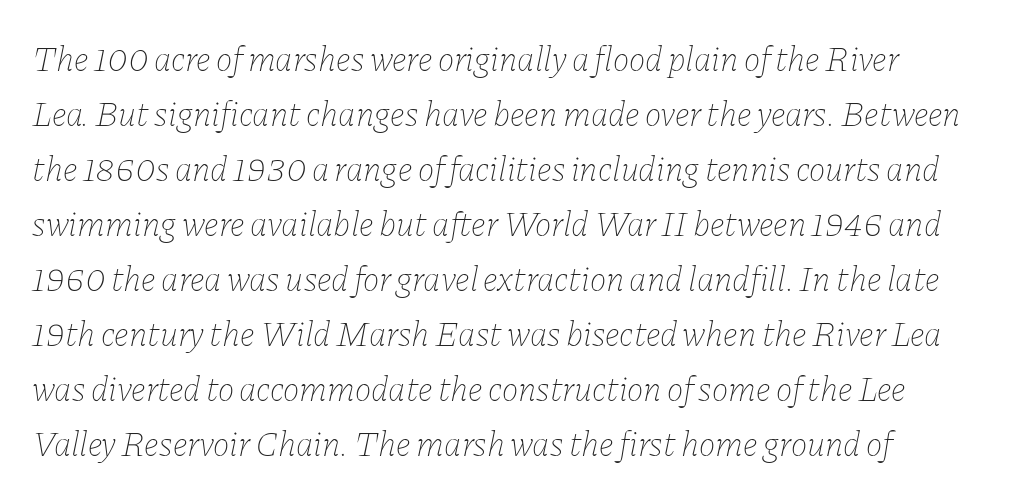
The text carries the slant typical of an italic or oblique font. This is not heavy type; no bold has been used. Regular leading. Proportional: the letters do not fall into vertical columns. The line texture is even and compact thanks to regular tracking. The foot of each line stays bare and open.
